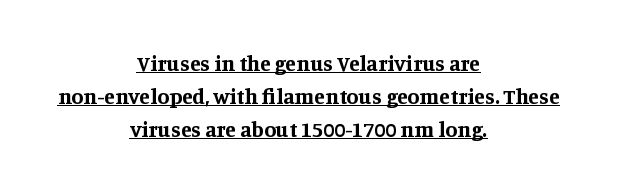
The lettering is marked with a stroke running underneath it. Both edges are ragged and mirror each other, which tells us the setting is centered. The space between consecutive lines is moderate. Each glyph is drawn with heavy, bold strokes. Every stem runs plumb, perpendicular to the baseline. There is no visible air inserted between adjacent glyphs.
